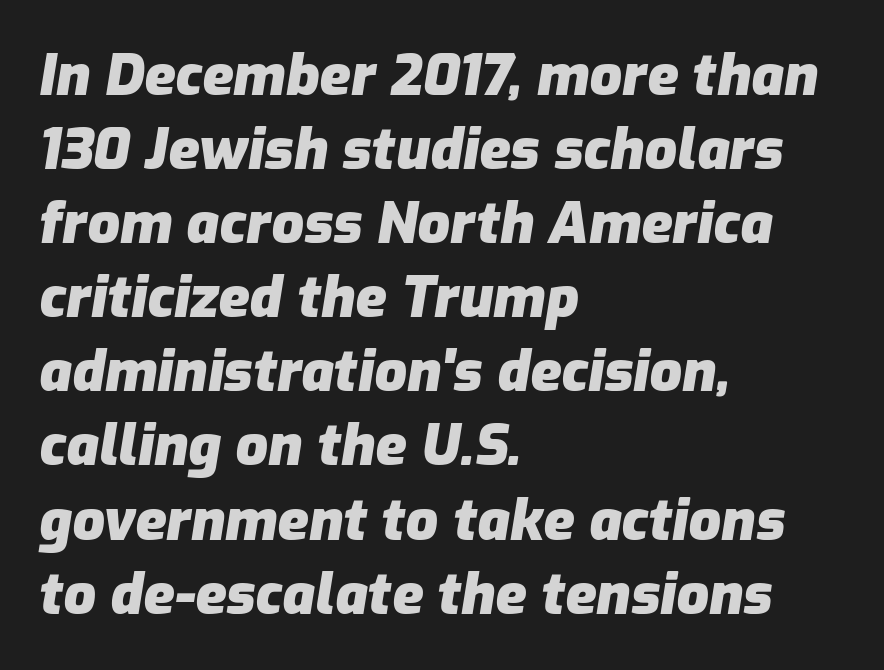
Q: Is the text bold? A: Yes.
Q: Is the text italic (slanted)? A: Yes, it leans right by about 9 degrees.
Q: Is the text underlined? A: No.
Q: How is the paragraph aligned? A: Left-aligned.
Q: Is the spacing between letters normal or unusually wide? A: Normal.
Q: Is the spacing between lines tight, normal or loose? A: Normal.
Q: Width (condensed, normal, or wide)? A: Normal.
Q: Stroke contrast? A: Low.
Q: x-height? A: Medium.
Q: Monospaced? A: No.
